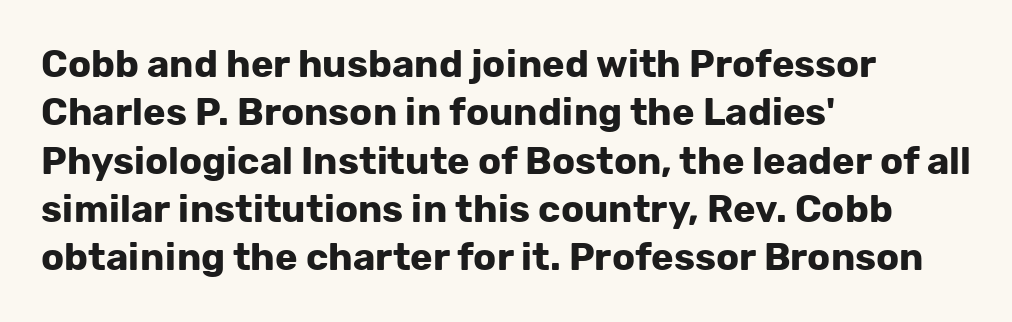
The image shows 38 px bold sans-serif type, upright; set left-aligned, normal line spacing (1.27x), normal letter spacing, not underlined; low stroke contrast and a medium x-height.
